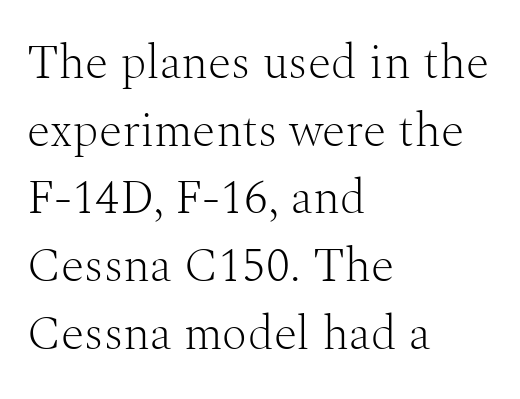
The image shows 48 px light serif type, upright; set left-aligned, normal line spacing (1.41x), normal letter spacing, not underlined; medium stroke contrast and a medium x-height.
